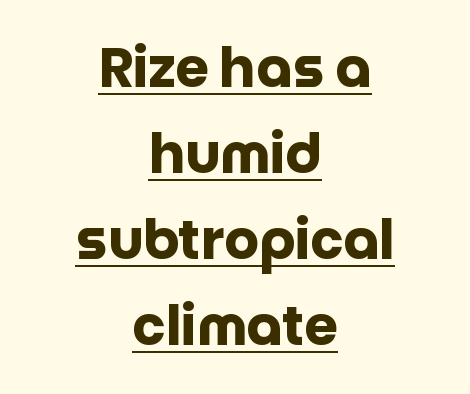
The image shows 54 px heavy sans-serif type, upright; set centered, normal line spacing (1.59x), normal letter spacing, underlined; low stroke contrast and a large x-height.
